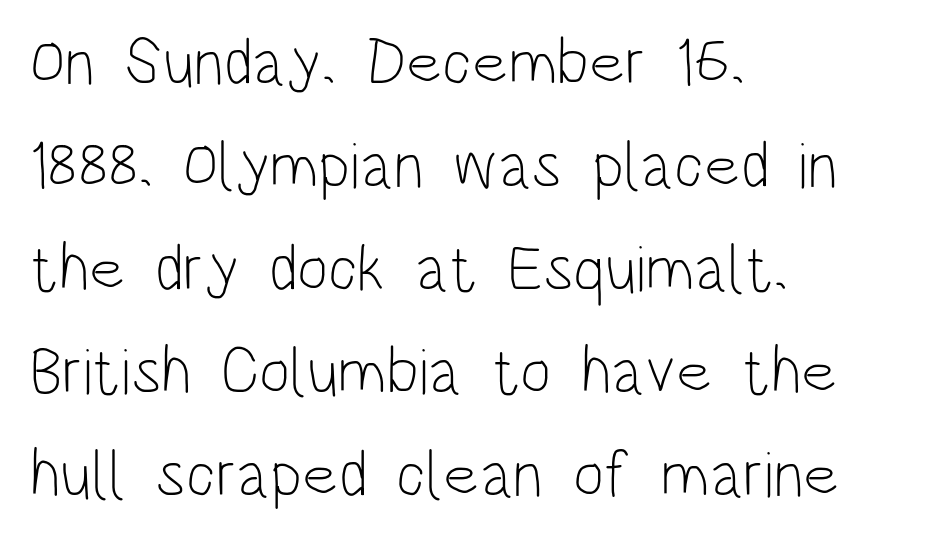
{"serif": "no", "italic": "no", "bold": "no", "weight": "light", "width": "condensed", "stroke_contrast": "low", "x_height": "large", "monospaced": "no", "underline": "no", "align": "left", "line_spacing": "normal", "line_spacing_ratio": 1.56, "letter_spacing": "normal", "letter_spacing_em": 0.0, "glyph_px": 66}
